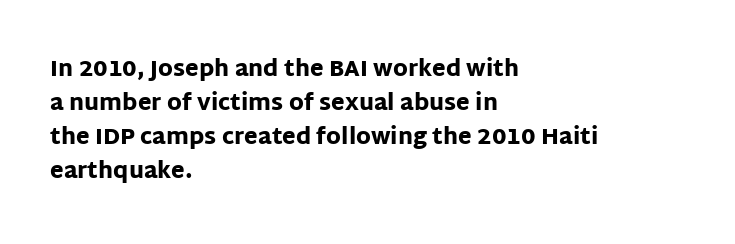
Q: Is the text bold? A: Yes.
Q: Is the text italic (slanted)? A: No, it is upright.
Q: Is the text underlined? A: No.
Q: How is the paragraph aligned? A: Left-aligned.
Q: Is the spacing between letters normal or unusually wide? A: Normal.
Q: Is the spacing between lines tight, normal or loose? A: Normal.
